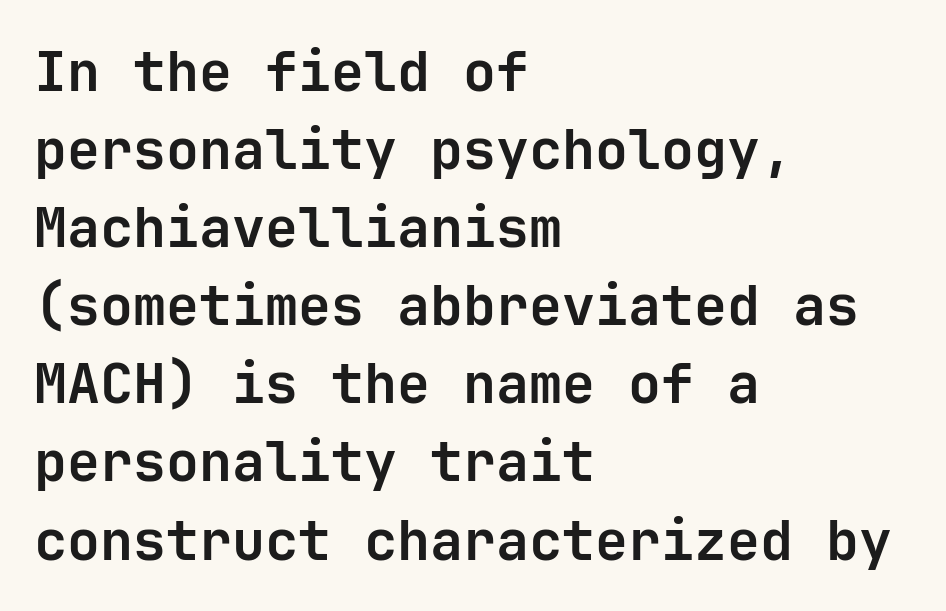
The image shows 55 px bold sans-serif type, upright, monospaced; set left-aligned, normal line spacing (1.42x), normal letter spacing, not underlined; low stroke contrast and a medium x-height.
